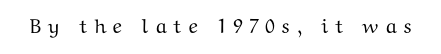
{"italic": "no", "underline": "no", "letter_spacing": "wide", "letter_spacing_em": 0.31, "glyph_px": 20}
